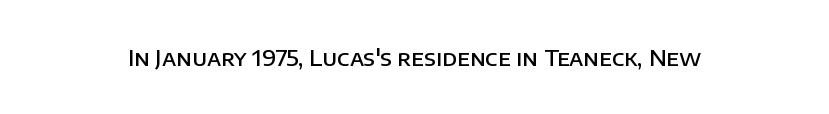
There is no visible air inserted between adjacent glyphs. The characters look somewhat weighty, a semibold short of true bold. Check the space under the baseline: it is left empty. Ascenders rise straight up at ninety degrees.
